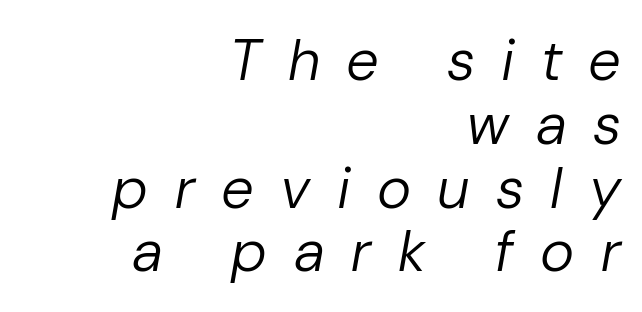
The image shows 58 px regular-weight type, italic (leaning right); set right-aligned, tight line spacing (1.1x), unusually wide letter spacing (+0.49 em), not underlined; low stroke contrast and a medium x-height.
